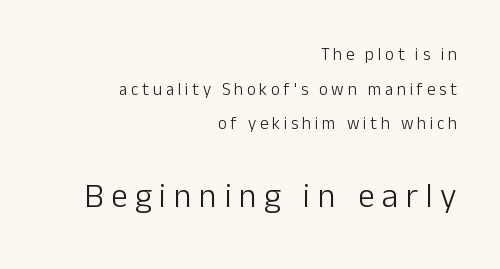
The image shows 34 px light sans-serif type, upright; set right-aligned, loose line spacing (2.04x), unusually wide letter spacing (+0.22 em), not underlined; the second (bottom) block is 2.0x larger; low stroke contrast and a medium x-height.
